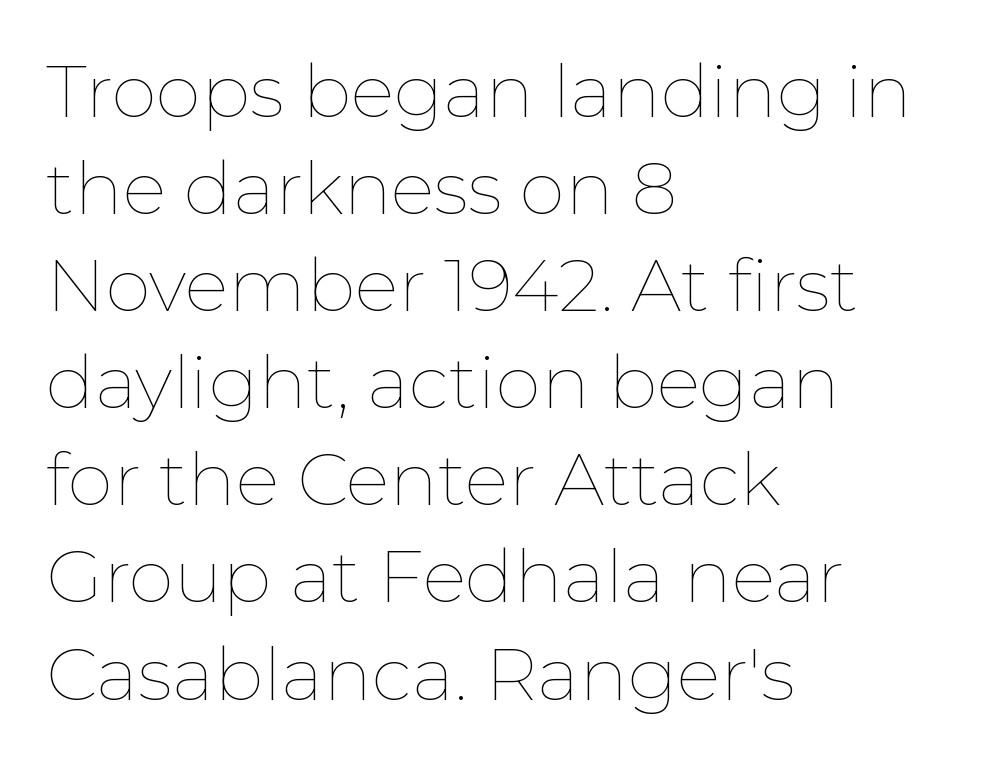
Q: Is the text bold? A: No.
Q: Is the text italic (slanted)? A: No, it is upright.
Q: Is the text underlined? A: No.
Q: How is the paragraph aligned? A: Left-aligned.
Q: Is the spacing between letters normal or unusually wide? A: Normal.
Q: Is the spacing between lines tight, normal or loose? A: Normal.
Q: Width (condensed, normal, or wide)? A: Normal.
Q: Stroke contrast? A: Low.
Q: x-height? A: Medium.
Q: Monospaced? A: No.
